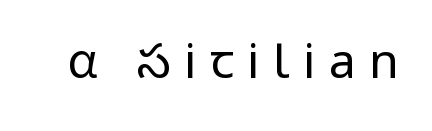
{"serif": "no", "italic": "no", "bold": "no", "weight": "regular", "width": "normal", "stroke_contrast": "low", "x_height": "medium", "monospaced": "no", "underline": "no", "letter_spacing": "wide", "letter_spacing_em": 0.28, "glyph_px": 48}
